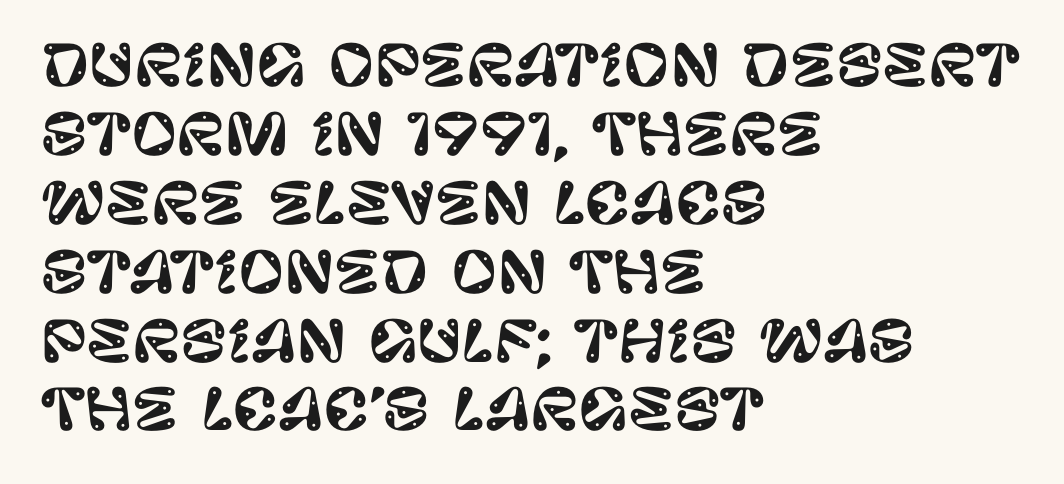
The image shows 56 px sans-serif type; set left-aligned, line spacing 1.23x, normal letter spacing, not underlined; low stroke contrast and a large x-height.
